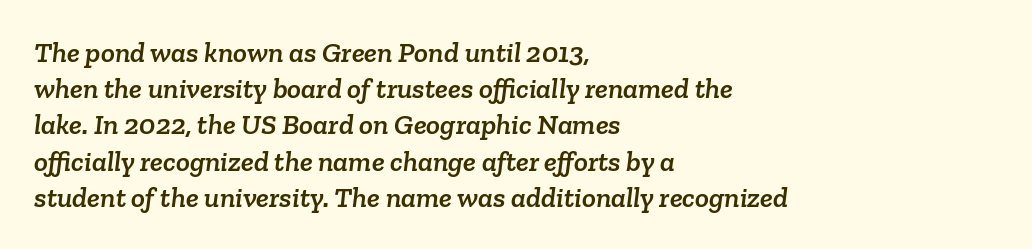
Q: Is the typeface a serif or a sans-serif typeface? A: Serif.
Q: Is the text underlined? A: No.
Q: How is the paragraph aligned? A: Left-aligned.
Q: Is the spacing between letters normal or unusually wide? A: Normal.
Q: Is the spacing between lines tight, normal or loose? A: Normal.
Q: Width (condensed, normal, or wide)? A: Normal.
Q: Stroke contrast? A: Low.
Q: x-height? A: Medium.
Q: Monospaced? A: No.
